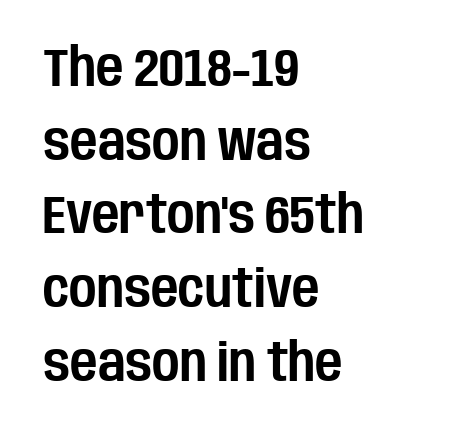
The image shows 53 px condensed sans-serif type, upright; set left-aligned, normal line spacing (1.39x), normal letter spacing, not underlined; low stroke contrast and a large x-height.
